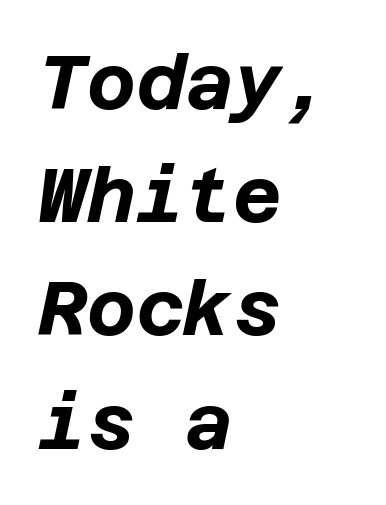
{"italic": "yes", "lean": "right", "slant_degrees": 12, "bold": "yes", "weight": "bold", "width": "normal", "stroke_contrast": "low", "x_height": "large", "underline": "no", "align": "left", "line_spacing": "normal", "line_spacing_ratio": 1.51, "letter_spacing": "normal", "letter_spacing_em": 0.0, "glyph_px": 75}
